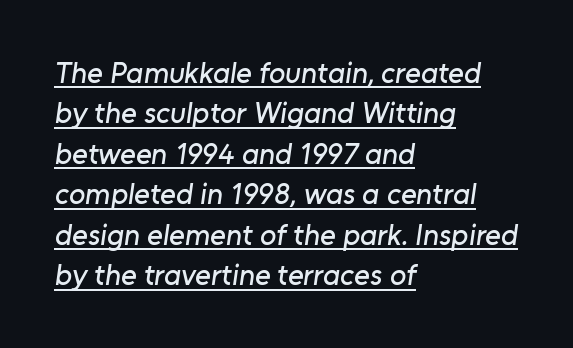
Q: Is the typeface a serif or a sans-serif typeface? A: Sans-serif.
Q: Is the text underlined? A: Yes.
Q: How is the paragraph aligned? A: Left-aligned.
Q: Is the spacing between letters normal or unusually wide? A: Normal.
Q: Is the spacing between lines tight, normal or loose? A: Normal.
Q: Width (condensed, normal, or wide)? A: Normal.
Q: Stroke contrast? A: Low.
Q: x-height? A: Medium.
Q: Monospaced? A: No.
